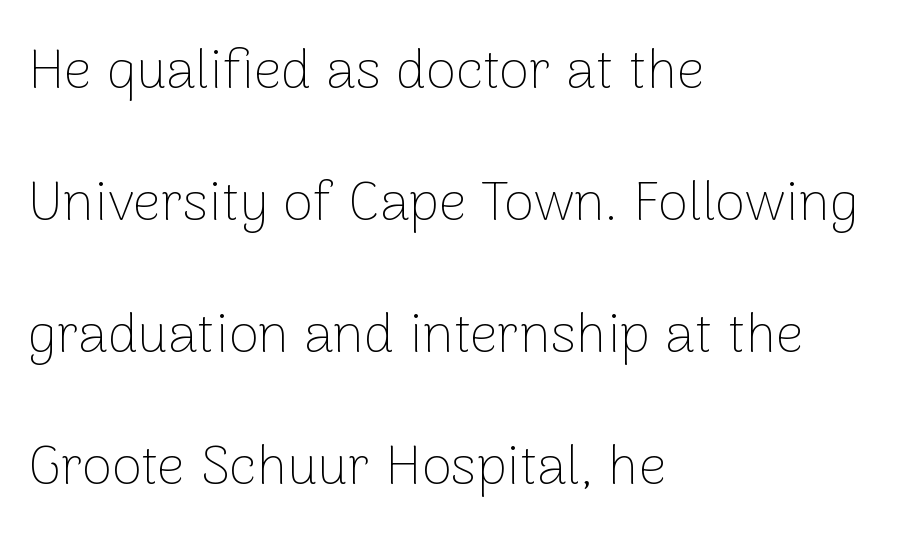
This rendering uses left alignment, leaving the right contour irregular. The passage shown has conventional tracking throughout. What kind of face is this? One without serifs — a sans. Descender tails drop into unmarked territory.
